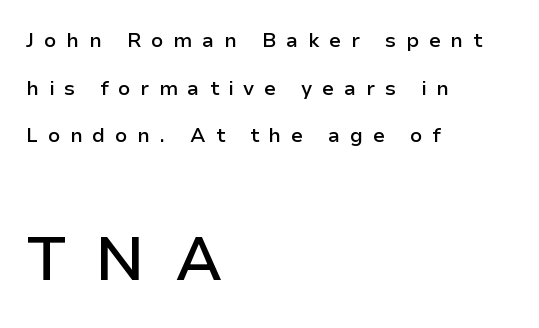
The image shows 61 px semibold sans-serif type, upright; set left-aligned, loose line spacing (2.38x), unusually wide letter spacing (+0.48 em), not underlined; the second (bottom) block is 3.05x larger; low stroke contrast and a medium x-height.
